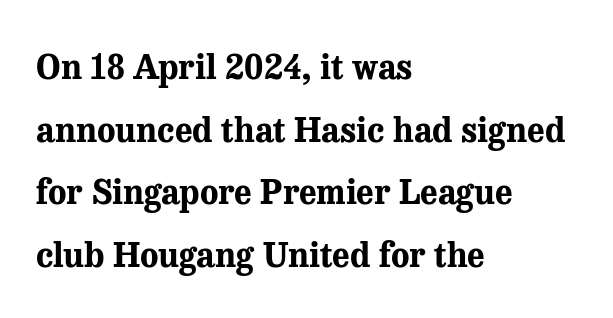
The characters display serif detailing at their extremities. Notice how thick the strokes are: this is what a full bold looks like. Bare-footed words on every line. The rendering anchors every line to the left-hand side. The lettering holds an erect, upright posture throughout.
